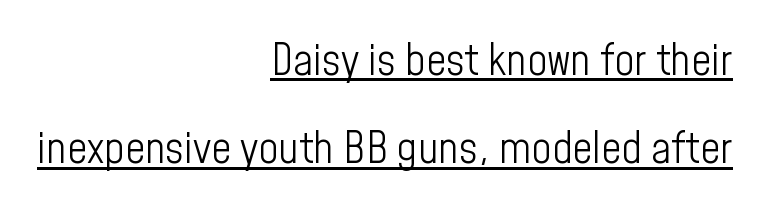
{"serif": "no", "italic": "no", "bold": "no", "weight": "light", "width": "condensed", "stroke_contrast": "low", "x_height": "medium", "monospaced": "no", "underline": "yes", "align": "right", "line_spacing": "loose", "line_spacing_ratio": 2.01, "letter_spacing": "normal", "letter_spacing_em": 0.0, "glyph_px": 44}
